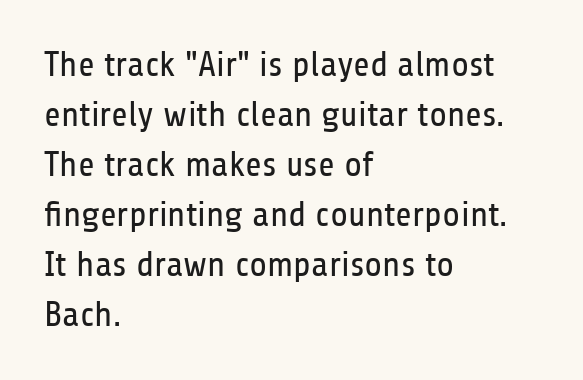
Think of a printed novel: that variable character pitch is what you see here. A classic flush-left, rag-right setting is used for this passage. The passage shown is typeset with a sans-serif family. Quick note: interline space is typical. This is the regular roman posture of the typeface. Each row of text sits above clean, open space.
